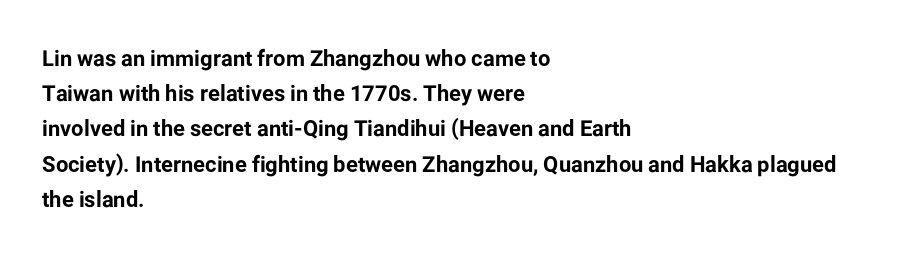
Q: Is the text bold? A: Yes.
Q: Is the text italic (slanted)? A: No, it is upright.
Q: Is the text underlined? A: No.
Q: How is the paragraph aligned? A: Left-aligned.
Q: Is the spacing between letters normal or unusually wide? A: Normal.
Q: Is the spacing between lines tight, normal or loose? A: Normal.
